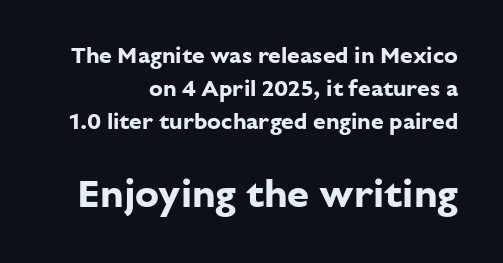
Think of a printed novel: that variable character pitch is what you see here. Words appear dense and cohesive because spacing is normal. These lines carry a lot of weight — the face is fully bold. The passage shown is not underscored anywhere. The passage is arranged like a letterhead date or caption credit — flush right.
